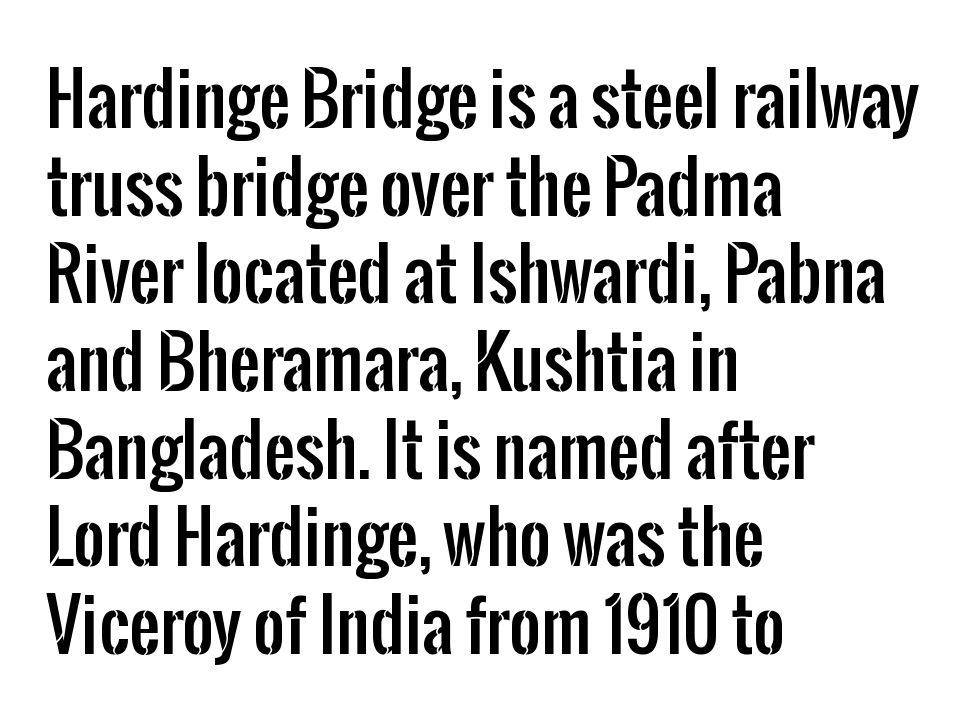
You could not count columns in this text — the font is proportionally spaced. Look at the tracking — it's just the regular setting, nothing added. The baseline area is clear. The compositor pushed each line to the left boundary. Look at the bottom of the vertical strokes: they stop flat, with no serifs.
